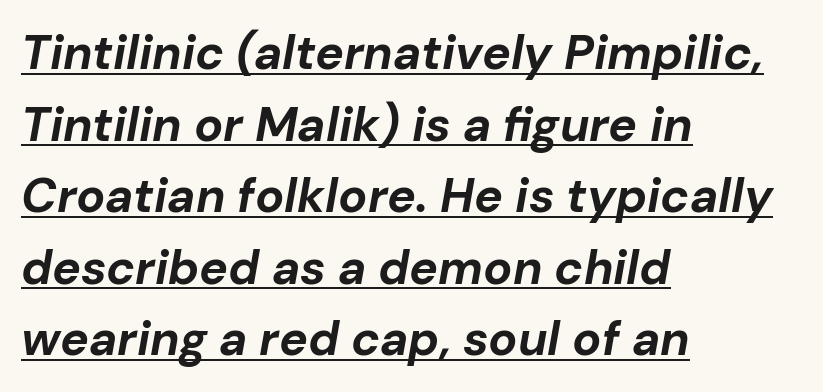
{"italic": "yes", "lean": "right", "slant_degrees": 10, "bold": "yes", "weight": "bold", "width": "normal", "stroke_contrast": "low", "x_height": "medium", "monospaced": "no", "underline": "yes", "align": "left", "line_spacing": "normal", "line_spacing_ratio": 1.49, "letter_spacing": "normal", "letter_spacing_em": 0.0, "glyph_px": 48}
